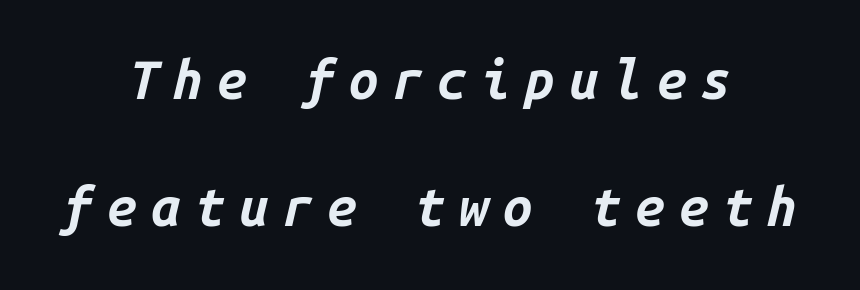
Caption: multi-line text, centered on the measure. Nobody drew a line under any word here. Fixed-width glyphs throughout — classic coding-font behaviour. Letter spacing: wide. Typographic density is high because the face is bold.
